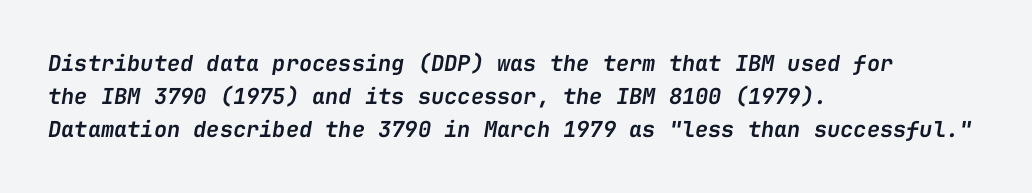
{"italic": "yes", "lean": "right", "slant_degrees": 9, "bold": "semi", "underline": "no", "align": "left", "line_spacing": "normal", "line_spacing_ratio": 1.51, "letter_spacing": "normal", "letter_spacing_em": 0.0, "glyph_px": 22}
